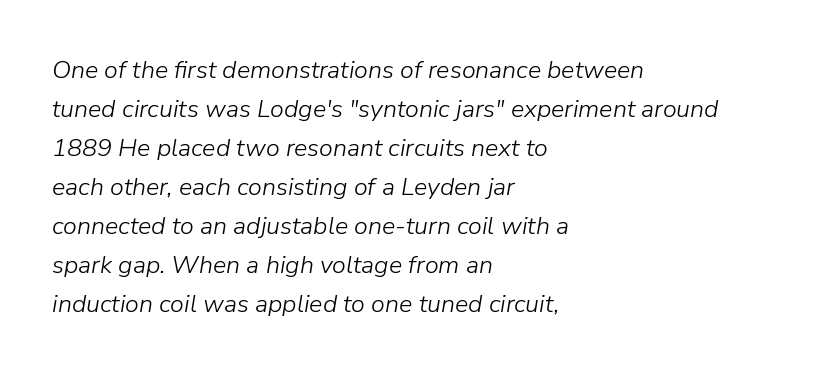
Q: Is the text bold? A: No.
Q: Is the text italic (slanted)? A: Yes, it leans right by about 9 degrees.
Q: Is the text underlined? A: No.
Q: How is the paragraph aligned? A: Left-aligned.
Q: Is the spacing between letters normal or unusually wide? A: Normal.
Q: Is the spacing between lines tight, normal or loose? A: Normal.
